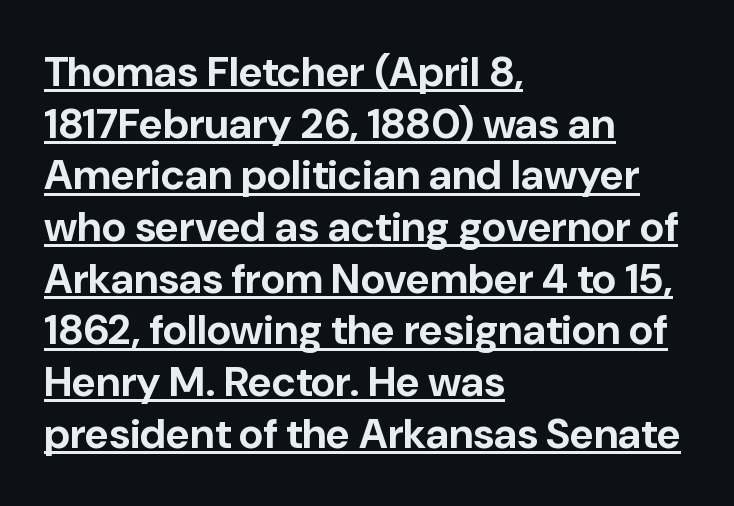
{"serif": "no", "italic": "no", "bold": "yes", "weight": "bold", "width": "normal", "stroke_contrast": "low", "x_height": "medium", "monospaced": "no", "underline": "yes", "align": "left", "line_spacing_ratio": 1.23, "letter_spacing": "normal", "letter_spacing_em": 0.0, "glyph_px": 42}
